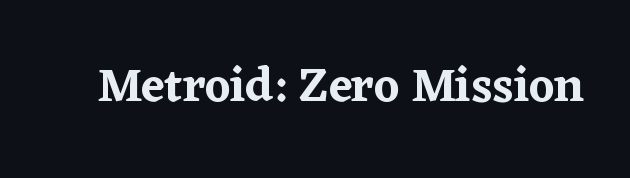
Q: Is the text italic (slanted)? A: No, it is upright.
Q: Is the typeface a serif or a sans-serif typeface? A: Serif.
Q: Is the text underlined? A: No.
Q: Is the spacing between letters normal or unusually wide? A: Normal.
Q: Width (condensed, normal, or wide)? A: Normal.
Q: Stroke contrast? A: Low.
Q: x-height? A: Medium.
Q: Monospaced? A: No.
